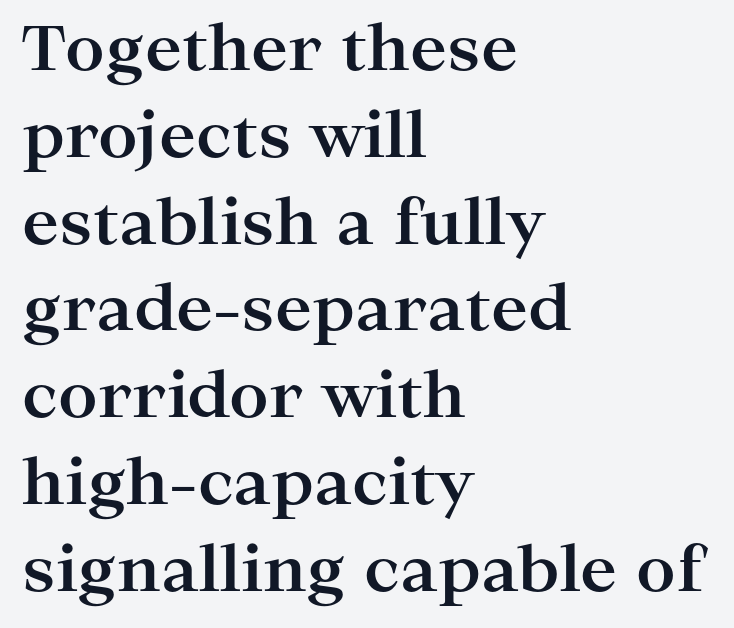
{"serif": "yes", "italic": "no", "bold": "yes", "weight": "bold", "width": "wide", "stroke_contrast": "high", "x_height": "medium", "monospaced": "no", "underline": "no", "align": "left", "line_spacing": "normal", "line_spacing_ratio": 1.4, "letter_spacing": "normal", "letter_spacing_em": 0.0, "glyph_px": 62}
